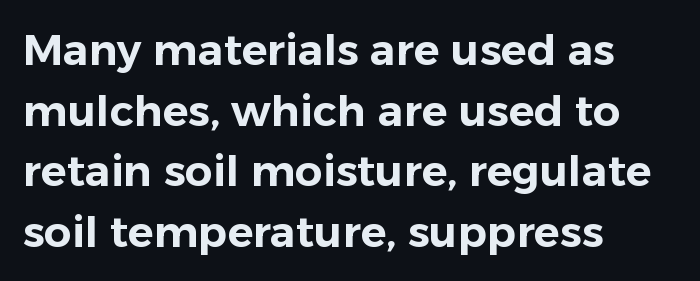
Looks like regular typesetting: each glyph gets only the width it needs. The specimen reads as upright at a glance. A sans-serif font was chosen for this passage. Teacher's note: observe the even left margin — that is flush-left alignment.
